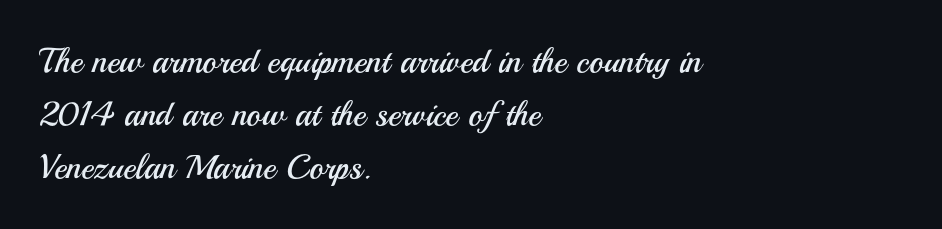
The image shows 34 px regular-weight sans-serif type; set left-aligned, normal line spacing (1.56x), normal letter spacing, not underlined; medium stroke contrast and a small x-height.
